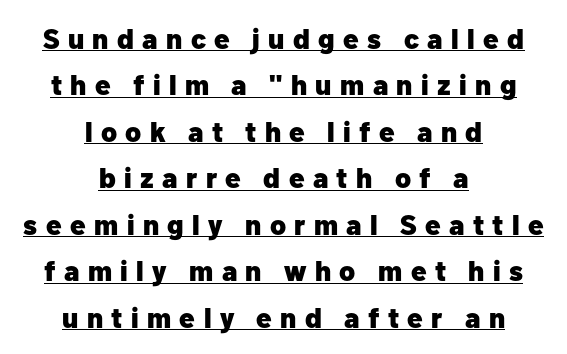
The image shows 28 px heavy sans-serif type, upright; set centered, normal line spacing (1.66x), unusually wide letter spacing (+0.3 em), underlined; low stroke contrast and a medium x-height.
